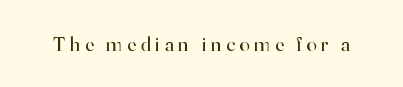
Is there any slant? The stems are plumb. This is not heavy type; no bold has been used. Someone cranked the tracking dial way up on this one. Descenders are the only things crossing below the line.
